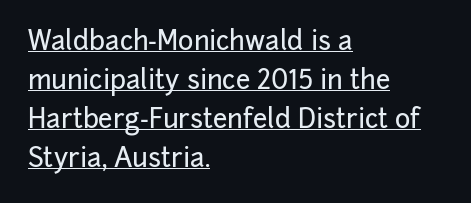
Visually the block forms a straight wall on the left and a jagged coastline on the right. Leading: standard. Is the letter spacing exaggerated? No — it looks like the ordinary default. These lines were composed using upright roman letters.
